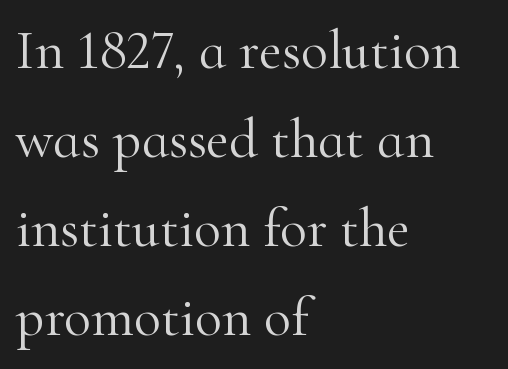
Q: Is the text bold? A: No.
Q: Is the text italic (slanted)? A: No, it is upright.
Q: Is the typeface a serif or a sans-serif typeface? A: Serif.
Q: Is the text underlined? A: No.
Q: How is the paragraph aligned? A: Left-aligned.
Q: Is the spacing between letters normal or unusually wide? A: Normal.
Q: Is the spacing between lines tight, normal or loose? A: Normal.
Q: Width (condensed, normal, or wide)? A: Normal.
Q: Stroke contrast? A: High.
Q: x-height? A: Small.
Q: Monospaced? A: No.
